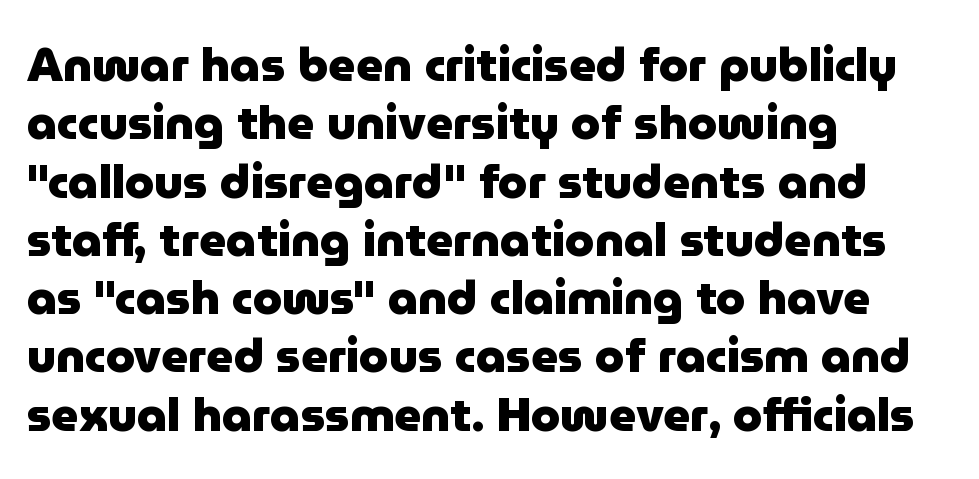
{"serif": "no", "italic": "no", "bold": "yes", "weight": "heavy", "width": "normal", "stroke_contrast": "low", "x_height": "medium", "monospaced": "no", "underline": "no", "align": "left", "line_spacing_ratio": 1.24, "letter_spacing": "normal", "letter_spacing_em": 0.0, "glyph_px": 47}
